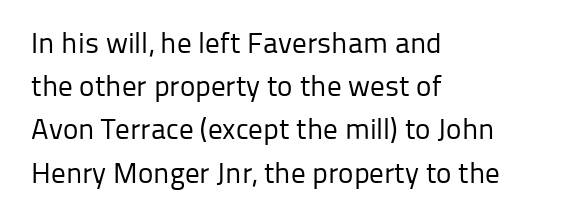
{"serif": "no", "italic": "no", "bold": "no", "weight": "regular", "width": "normal", "stroke_contrast": "low", "x_height": "medium", "monospaced": "no", "underline": "no", "align": "left", "line_spacing": "normal", "line_spacing_ratio": 1.49, "letter_spacing": "normal", "letter_spacing_em": 0.0, "glyph_px": 29}
